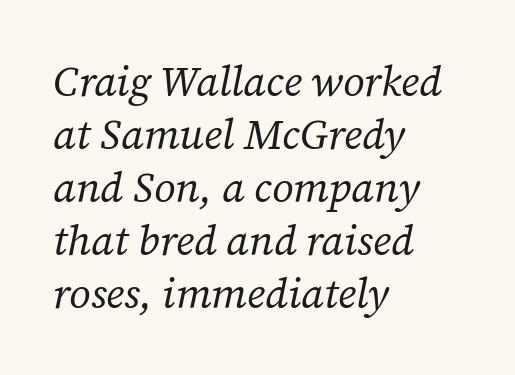
The image shows 42 px regular-weight serif type, italic (leaning right); set left-aligned, normal line spacing (1.26x), normal letter spacing, not underlined; low stroke contrast and a medium x-height.
